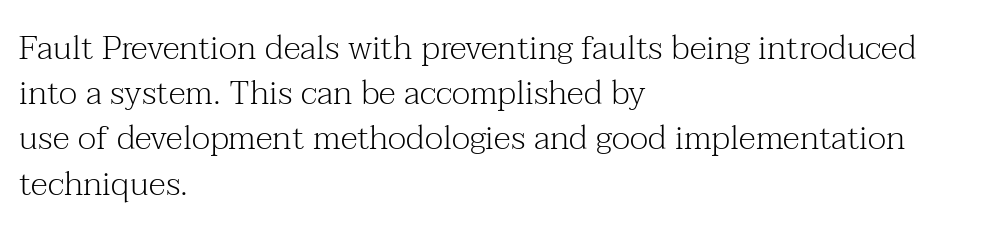
The lettering stays uniformly vertical, giving the passage a roman look. A typesetter would call this zero additional tracking. The characters display serif detailing at their extremities. Summary of weight: not heavy and not bold.
